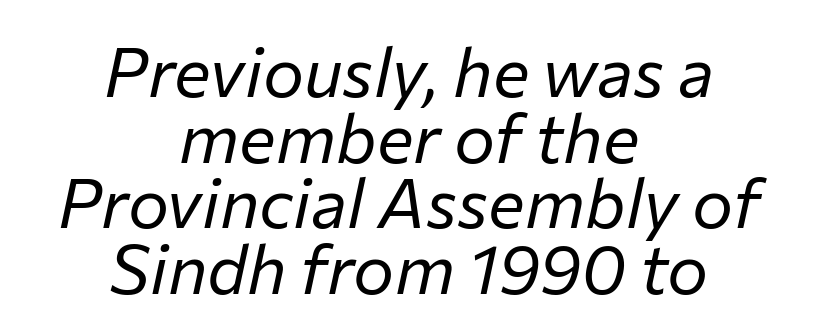
Q: Is the text bold? A: No.
Q: Is the text italic (slanted)? A: Yes, it leans right by about 12 degrees.
Q: Is the text underlined? A: No.
Q: How is the paragraph aligned? A: Centered.
Q: Is the spacing between letters normal or unusually wide? A: Normal.
Q: Is the spacing between lines tight, normal or loose? A: Tight.
Q: Width (condensed, normal, or wide)? A: Normal.
Q: Stroke contrast? A: Low.
Q: x-height? A: Medium.
Q: Monospaced? A: No.
